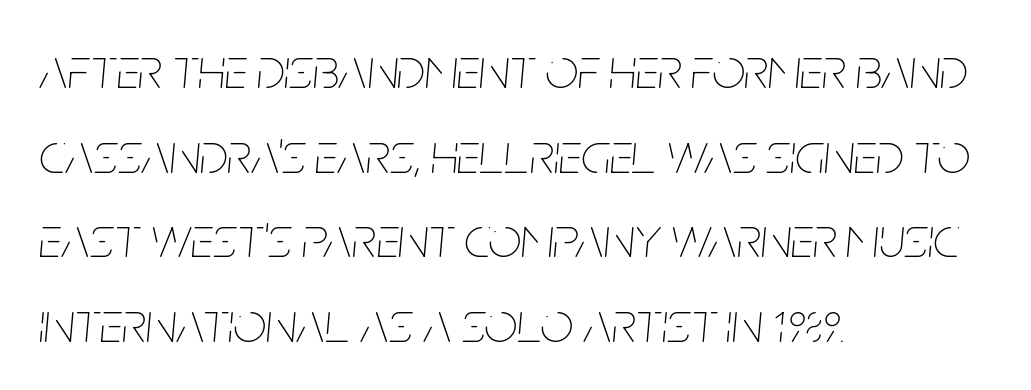
The image shows 58 px thin, condensed type, italic (leaning right); set left-aligned, normal line spacing (1.46x), normal letter spacing, not underlined; low stroke contrast and a large x-height.
